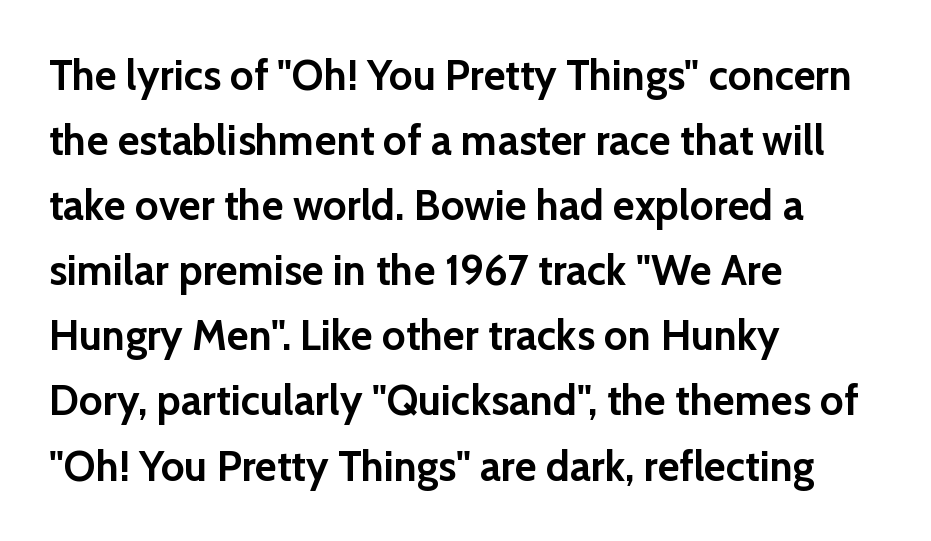
The image shows 42 px semibold sans-serif type, upright; set left-aligned, normal line spacing (1.55x), normal letter spacing, not underlined; low stroke contrast and a medium x-height.
